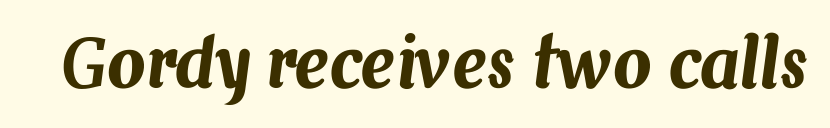
Q: Is the text italic (slanted)? A: Yes, it leans right by about 7 degrees.
Q: Is the text underlined? A: No.
Q: Is the spacing between letters normal or unusually wide? A: Normal.
Q: Width (condensed, normal, or wide)? A: Normal.
Q: Stroke contrast? A: Medium.
Q: x-height? A: Medium.
Q: Monospaced? A: No.
